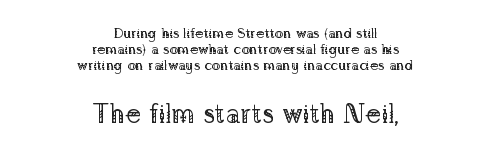
{"italic": "no", "bold": "no", "underline": "no", "align": "center", "line_spacing": "tight", "line_spacing_ratio": 1.13, "letter_spacing": "normal", "letter_spacing_em": 0.0, "larger_block": "second", "size_ratio": 1.93, "glyph_px": 27}
